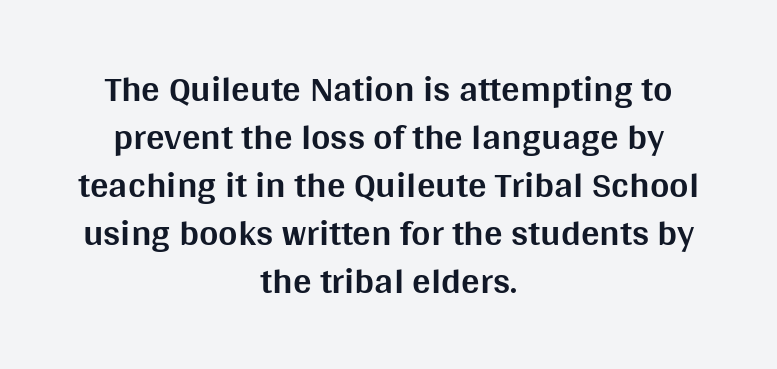
The image shows 37 px bold sans-serif type, upright; set centered, normal line spacing (1.3x), normal letter spacing, not underlined; medium stroke contrast and a large x-height.
